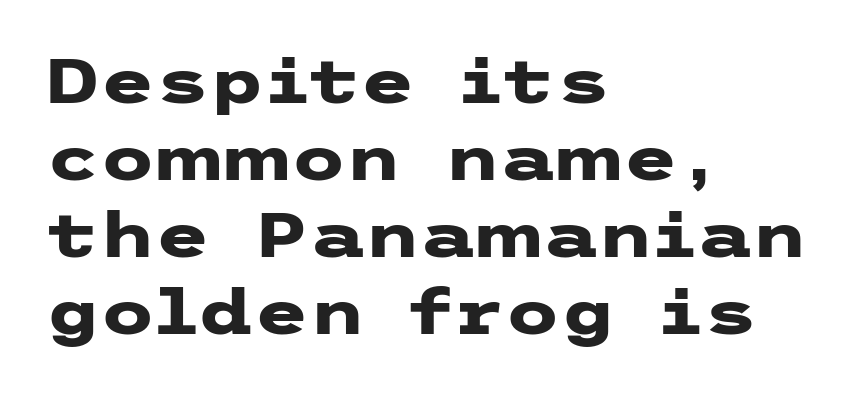
The image shows 63 px heavy, wide sans-serif type, upright; set left-aligned, line spacing 1.22x, normal letter spacing, not underlined; low stroke contrast and a medium x-height.
